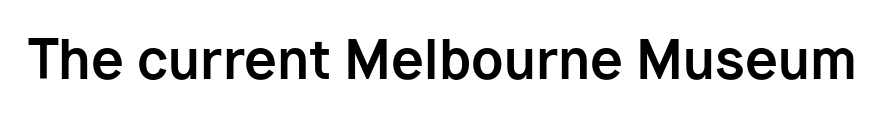
Nobody touched the tracking dial on this one. Character widths vary here, with narrow letters taking less room than wide ones. Heft: maximum for text — a bold. To sum up the face: it is a sans, with no serifs. Unmarked baselines from the first word to the last.
